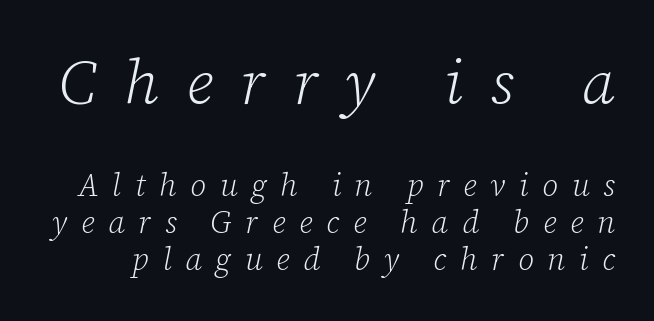
Q: Is the text bold? A: No.
Q: Is the text italic (slanted)? A: Yes, it leans right by about 12 degrees.
Q: Is the typeface a serif or a sans-serif typeface? A: Serif.
Q: Is the text underlined? A: No.
Q: Is the spacing between letters normal or unusually wide? A: Unusually wide.
Q: Which block of text is set in a larger size, the first (top) or the second (bottom)? A: The first (top) one.
Q: Width (condensed, normal, or wide)? A: Normal.
Q: Stroke contrast? A: Low.
Q: x-height? A: Medium.
Q: Monospaced? A: No.
